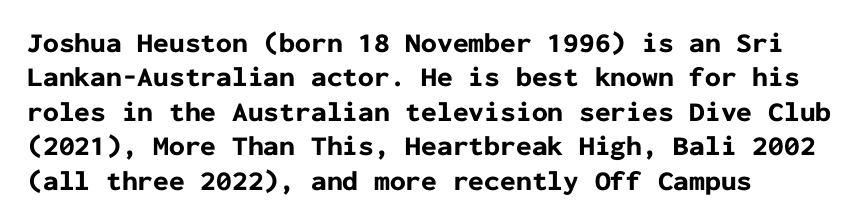
The image shows 28 px bold sans-serif type, upright, monospaced; set left-aligned, line spacing 1.23x, normal letter spacing, not underlined; low stroke contrast and a medium x-height.
